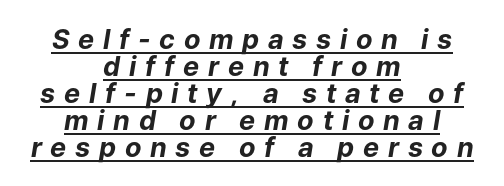
Each line is balanced around a shared central axis. In terms of weight, the rendering is a true, heavy bold. An italicized treatment has been applied to the whole sample. Looks like someone drew a line under every word here.
